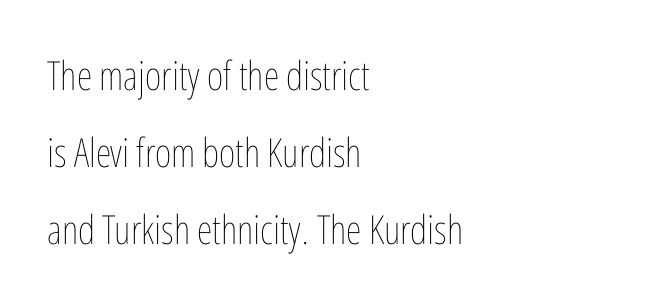
Think of a printed novel: that variable character pitch is what you see here. Each stroke keeps to a modest, everyday thickness or less. Just letters on the line, the space beneath them empty. Do the letters lean? They stand straight. Look at the tracking — it's just the regular setting, nothing added. Horizontally, the lines are justified to the leading edge only.
